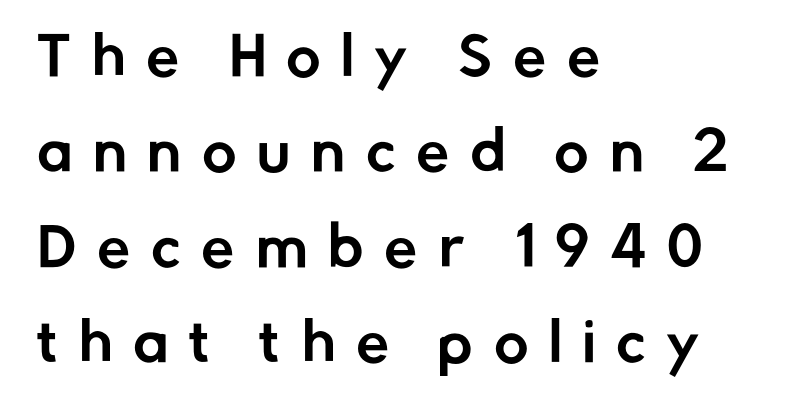
Q: Is the text italic (slanted)? A: No, it is upright.
Q: Is the typeface a serif or a sans-serif typeface? A: Sans-serif.
Q: Is the text underlined? A: No.
Q: How is the paragraph aligned? A: Left-aligned.
Q: Is the spacing between letters normal or unusually wide? A: Unusually wide.
Q: Width (condensed, normal, or wide)? A: Normal.
Q: Stroke contrast? A: Low.
Q: x-height? A: Medium.
Q: Monospaced? A: No.
